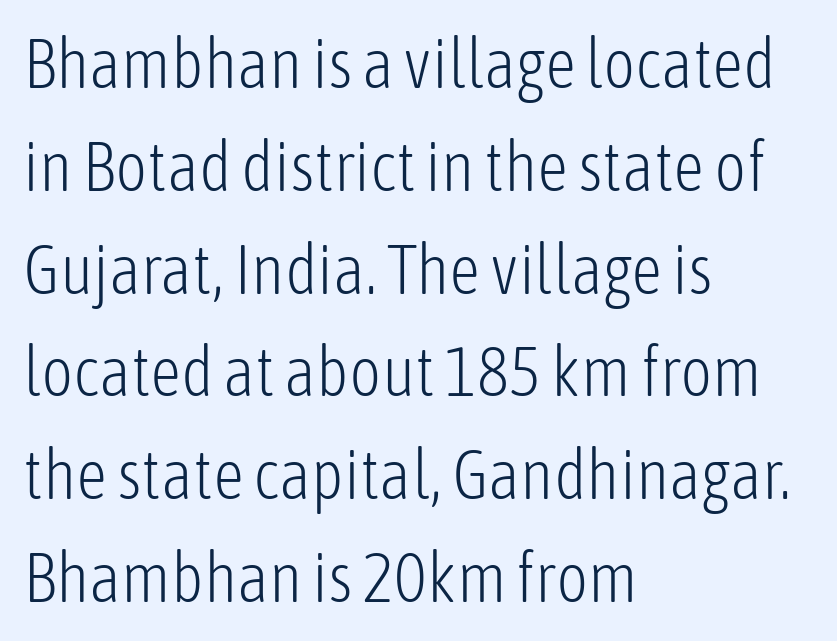
{"serif": "no", "italic": "no", "bold": "no", "weight": "light", "width": "condensed", "stroke_contrast": "low", "x_height": "medium", "monospaced": "no", "underline": "no", "align": "left", "line_spacing": "normal", "line_spacing_ratio": 1.49, "letter_spacing": "normal", "letter_spacing_em": 0.0, "glyph_px": 69}
